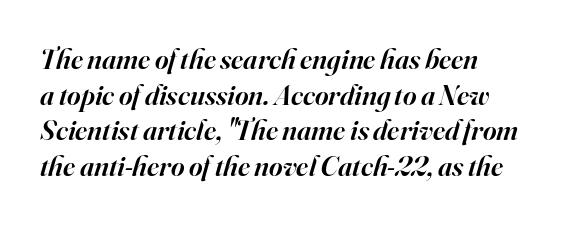
{"serif": "yes", "italic": "yes", "lean": "right", "slant_degrees": 16, "bold": "semi", "weight": "semibold", "width": "normal", "stroke_contrast": "high", "x_height": "small", "monospaced": "no", "underline": "no", "align": "left", "line_spacing_ratio": 1.23, "letter_spacing": "normal", "letter_spacing_em": 0.0, "glyph_px": 29}
